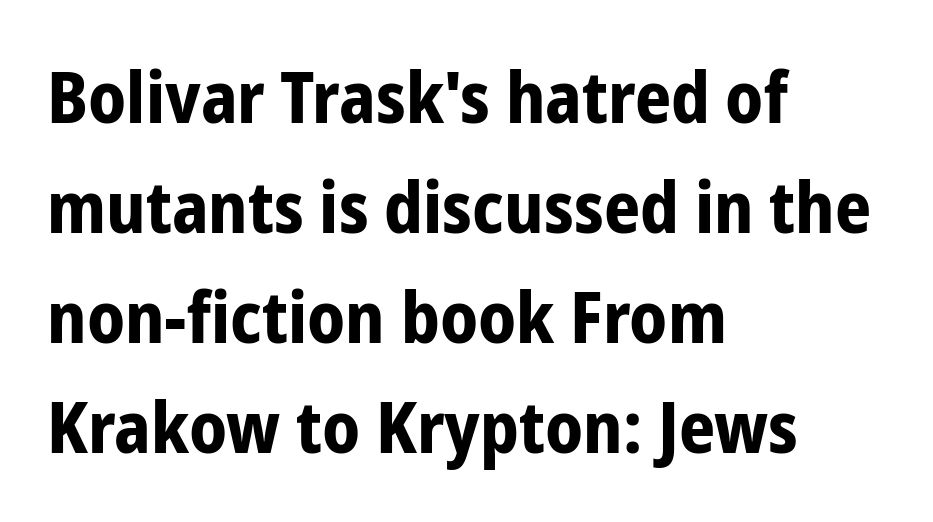
{"serif": "no", "italic": "no", "bold": "yes", "weight": "bold", "width": "condensed", "stroke_contrast": "low", "x_height": "medium", "monospaced": "no", "underline": "no", "align": "left", "line_spacing": "normal", "line_spacing_ratio": 1.55, "letter_spacing": "normal", "letter_spacing_em": 0.0, "glyph_px": 71}
